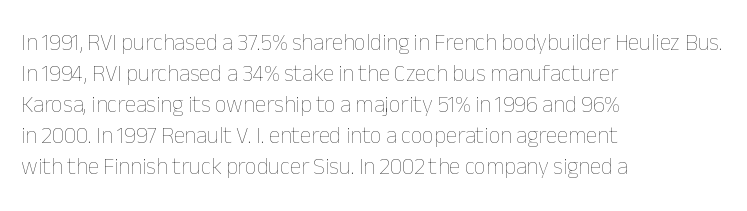
Posture: upright roman. The ragged edge is on the right, which tells us the setting is flush left. Reading down the column, the eye jumps a familiar distance to each next line. The specimen omits any rule beneath the text block's lines. The face looks like a standard text weight, possibly lighter.
